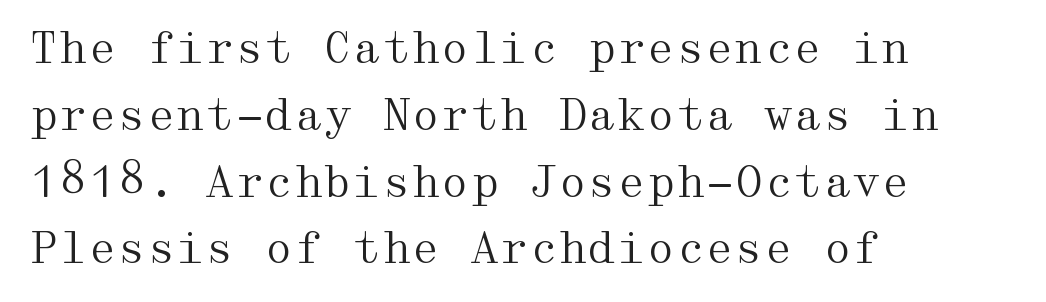
The image shows 42 px regular-weight, wide serif type, upright; set left-aligned, normal line spacing (1.59x), normal letter spacing, not underlined; medium stroke contrast and a medium x-height.
